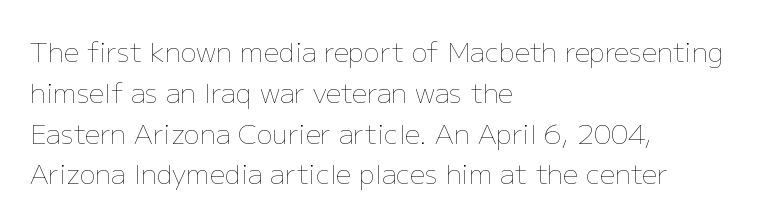
Q: Is the text bold? A: No.
Q: Is the text italic (slanted)? A: No, it is upright.
Q: Is the text underlined? A: No.
Q: How is the paragraph aligned? A: Left-aligned.
Q: Is the spacing between letters normal or unusually wide? A: Normal.
Q: Is the spacing between lines tight, normal or loose? A: Normal.
